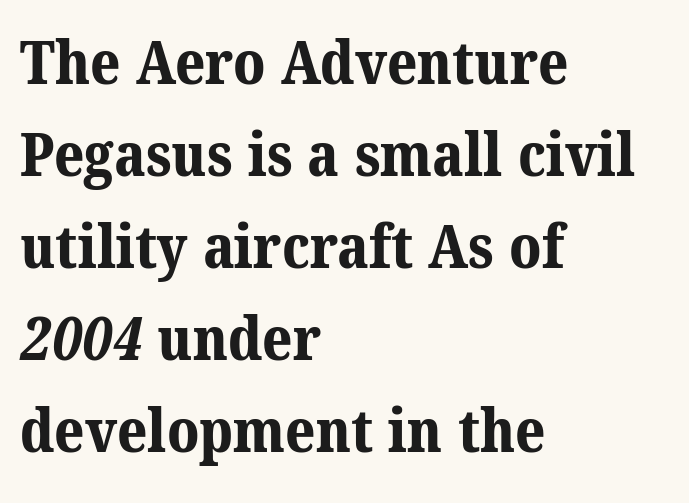
{"serif": "yes", "bold": "yes", "weight": "bold", "width": "normal", "stroke_contrast": "medium", "x_height": "medium", "monospaced": "no", "underline": "no", "align": "left", "line_spacing": "normal", "line_spacing_ratio": 1.56, "letter_spacing": "normal", "letter_spacing_em": 0.0, "glyph_px": 59}
